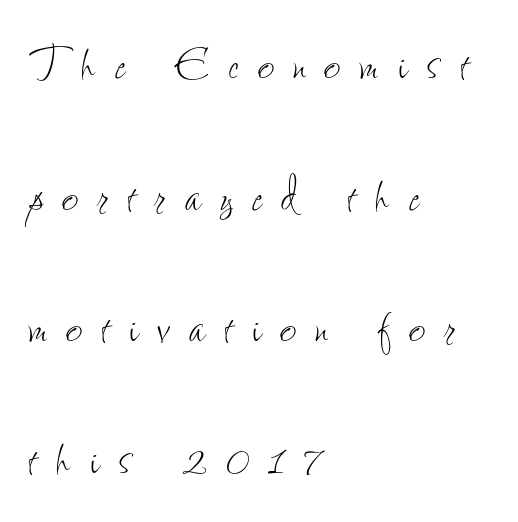
{"bold": "no", "weight": "thin", "width": "condensed", "stroke_contrast": "low", "x_height": "small", "monospaced": "no", "underline": "no", "align": "left", "line_spacing": "loose", "line_spacing_ratio": 2.27, "letter_spacing": "wide", "letter_spacing_em": 0.33, "glyph_px": 58}
